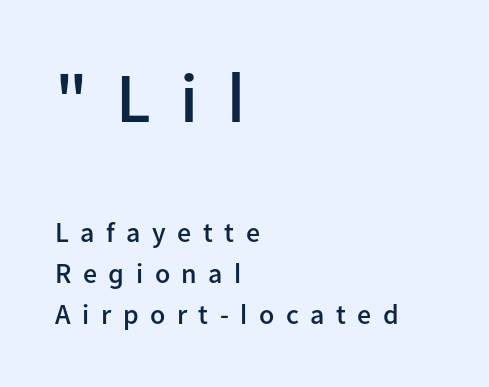
Which margin do the lines hug? The left one — the right edge is uneven. The vertical gap from one line to the next is medium. Character widths vary here, with narrow letters taking less room than wide ones. The string is rendered with underlining switched off. Notice how the stems are strictly vertical — no italics here.
